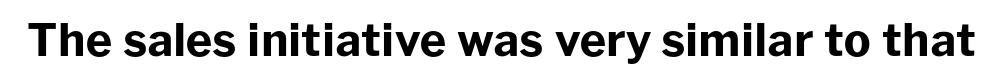
The image shows 45 px bold sans-serif type, upright; set normal letter spacing, not underlined; low stroke contrast and a medium x-height.
